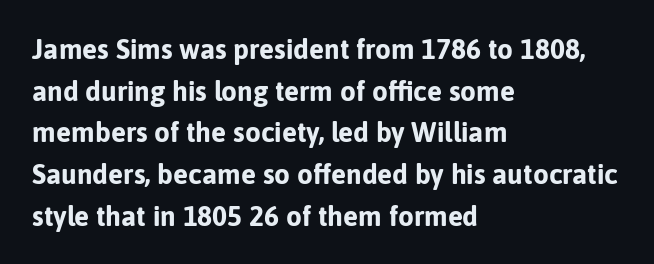
Q: Is the text bold? A: Yes.
Q: Is the text italic (slanted)? A: No, it is upright.
Q: Is the typeface a serif or a sans-serif typeface? A: Sans-serif.
Q: Is the text underlined? A: No.
Q: How is the paragraph aligned? A: Left-aligned.
Q: Is the spacing between letters normal or unusually wide? A: Normal.
Q: Is the spacing between lines tight, normal or loose? A: Normal.
Q: Width (condensed, normal, or wide)? A: Normal.
Q: Stroke contrast? A: Low.
Q: x-height? A: Medium.
Q: Monospaced? A: No.
